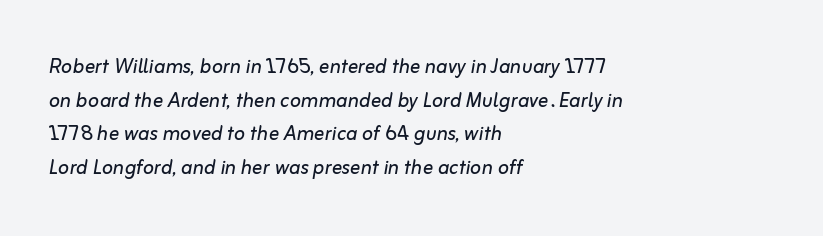
Compared with ordinary roman type, these characters are visibly tilted. Stem width sits at or under what a default text font uses. This rendering uses left alignment, leaving the right contour irregular. The type is set solid horizontally, with unmodified tracking. Horizontal bands of white between lines are of average thickness. Check under the words: just untouched page.
